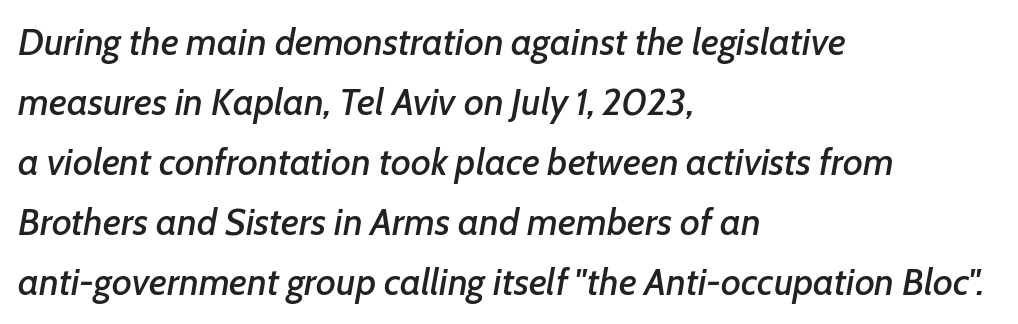
The image shows 38 px text type, italic (leaning right); set left-aligned, normal line spacing (1.58x), normal letter spacing, not underlined; low stroke contrast and a medium x-height.
